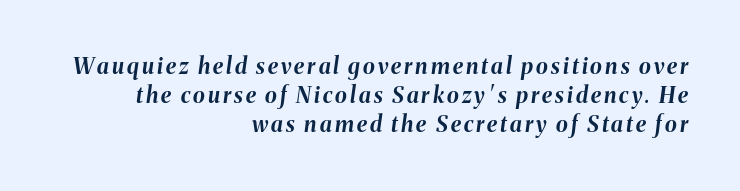
Rows of type keep a routine distance in the vertical direction. Compared with ordinary roman type, these characters are visibly tilted. Any mark beneath the type? The region is blank. A dark, heavy texture on the line: the type is bold. Notice how the passage keeps a crisp vertical edge on the right only.
